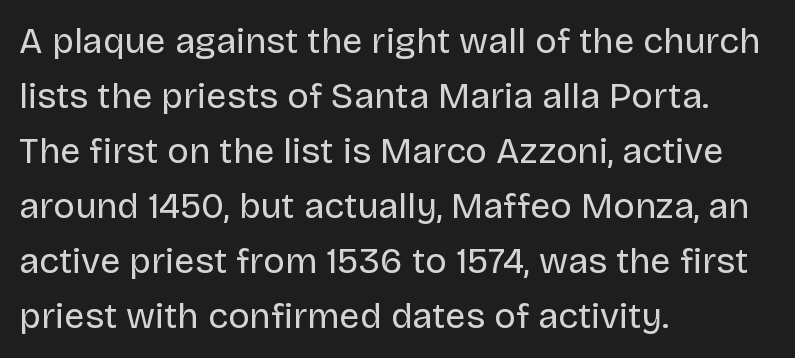
The font sits on the lighter half of the weight spectrum, regular included. Plain, unruled lines of type. Do the letters lean? They stand straight. Letterform terminals end flat and unadorned throughout the passage.
